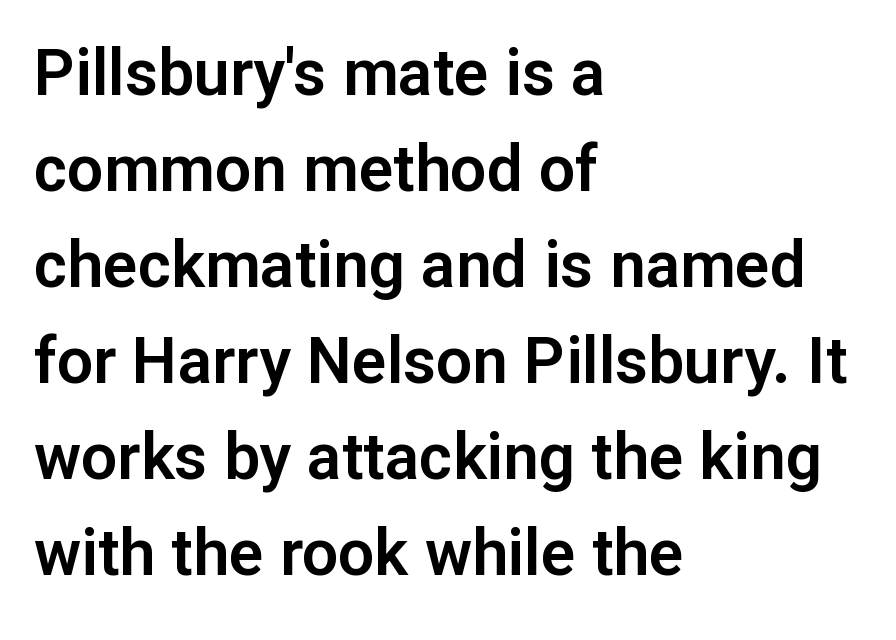
The image shows 64 px sans-serif type, upright; set left-aligned, normal line spacing (1.5x), normal letter spacing, not underlined; low stroke contrast and a medium x-height.
